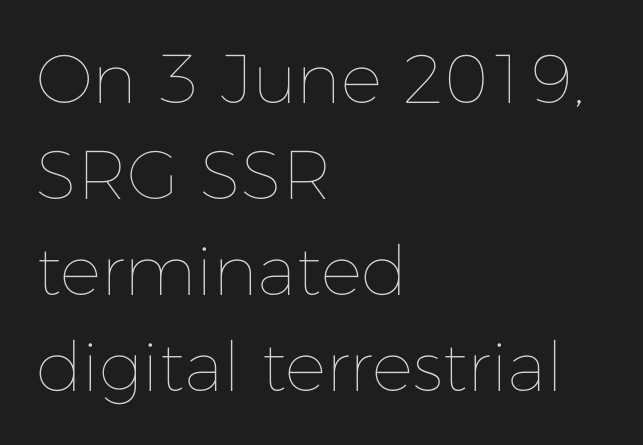
The image shows 69 px thin type, upright; set left-aligned, normal line spacing (1.39x), normal letter spacing, not underlined; low stroke contrast and a medium x-height.
